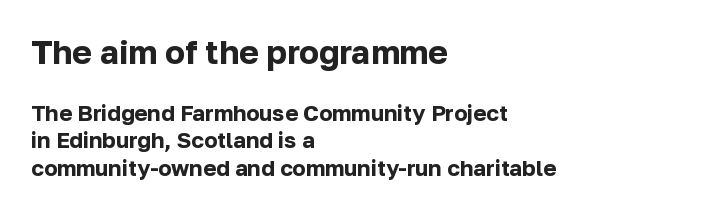
Q: Is the text bold? A: Yes.
Q: Is the text italic (slanted)? A: No, it is upright.
Q: Is the typeface a serif or a sans-serif typeface? A: Sans-serif.
Q: Is the text underlined? A: No.
Q: How is the paragraph aligned? A: Left-aligned.
Q: Is the spacing between letters normal or unusually wide? A: Normal.
Q: Is the spacing between lines tight, normal or loose? A: Normal.
Q: Which block of text is set in a larger size, the first (top) or the second (bottom)? A: The first (top) one.
Q: Width (condensed, normal, or wide)? A: Normal.
Q: Stroke contrast? A: Low.
Q: x-height? A: Medium.
Q: Monospaced? A: No.
